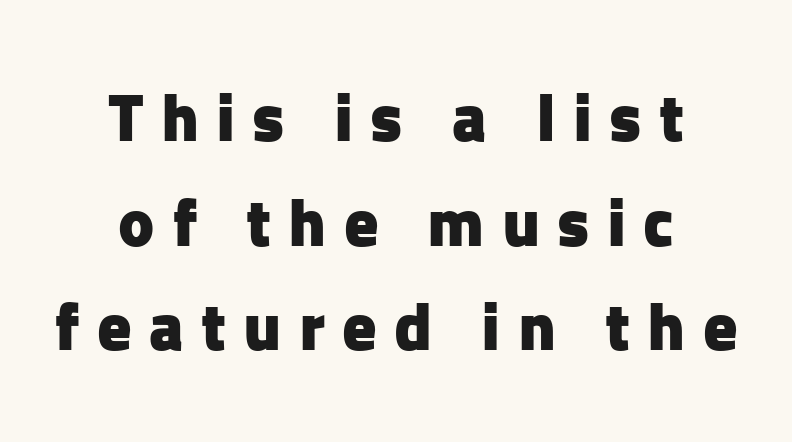
{"serif": "no", "italic": "no", "bold": "yes", "weight": "heavy", "width": "normal", "stroke_contrast": "low", "x_height": "medium", "monospaced": "no", "underline": "no", "align": "center", "line_spacing": "normal", "line_spacing_ratio": 1.54, "letter_spacing": "wide", "letter_spacing_em": 0.25, "glyph_px": 68}
